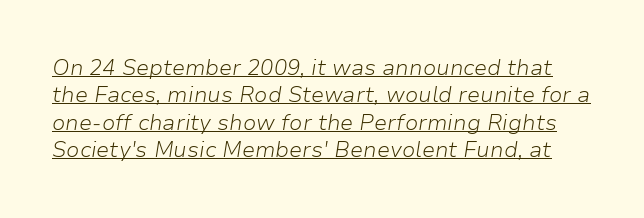
Notice how descenders clear the ascenders below comfortably — that's standard leading. It's the slanting kind of type. Decoration check: the copy is underlined. Caption: face not bold, strokes unweighted. There is no visible air inserted between adjacent glyphs.
